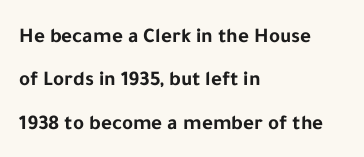
{"italic": "no", "bold": "yes", "underline": "no", "align": "left", "line_spacing": "loose", "line_spacing_ratio": 2.06, "letter_spacing": "normal", "letter_spacing_em": 0.0, "glyph_px": 21}
